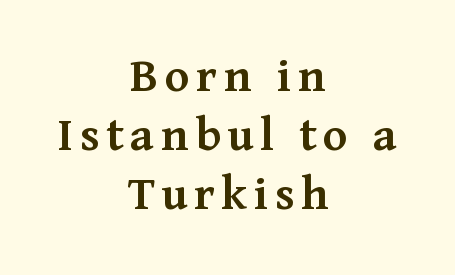
The space beneath each line is pristine and unruled. Do the characters align in a grid? No, the font is proportional. The typography opts for an upright posture over an oblique one. Each letter's strokes conclude with small projecting serifs. The paragraph has two soft edges and a firm central axis.
